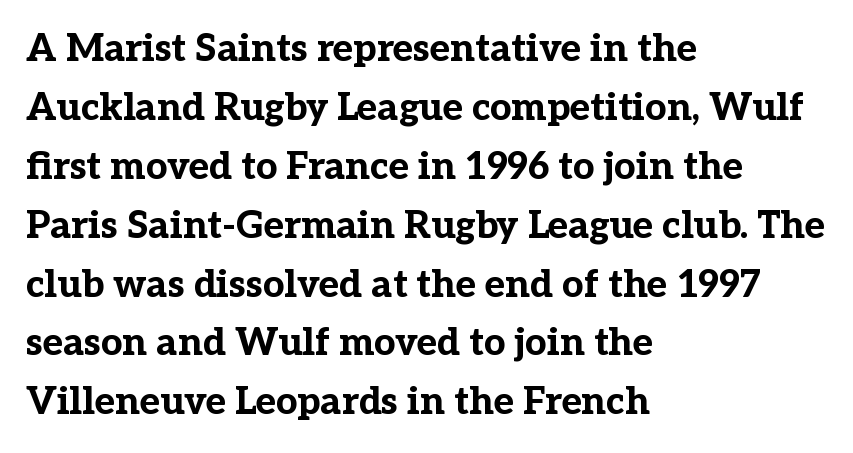
The type sits square on the baseline with zero lean. Proportional: the letters do not fall into vertical columns. Emphasis by weight is at full strength: bold. Notice how the passage keeps a crisp vertical edge on the left only. What kind of face is this? One with serifs. The glyphs are unaccompanied by any horizontal stroke below them.
